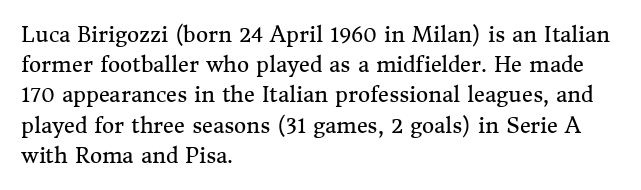
Regarding leading, the lines here are spaced in the standard way. Underline: absent. A classic flush-left, rag-right setting is used for this passage. Every character sits straight up, as roman type does.
